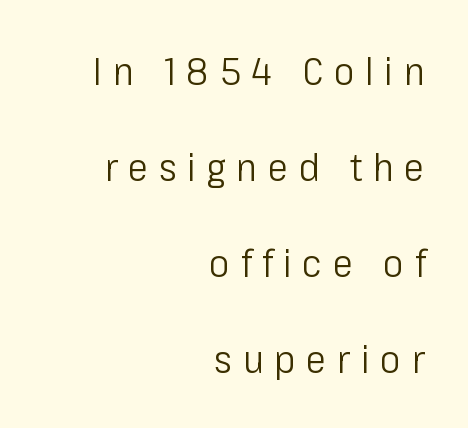
{"serif": "no", "italic": "no", "bold": "no", "weight": "light", "width": "condensed", "stroke_contrast": "low", "x_height": "medium", "monospaced": "no", "underline": "no", "align": "right", "line_spacing": "loose", "line_spacing_ratio": 2.46, "letter_spacing": "wide", "letter_spacing_em": 0.27, "glyph_px": 39}
